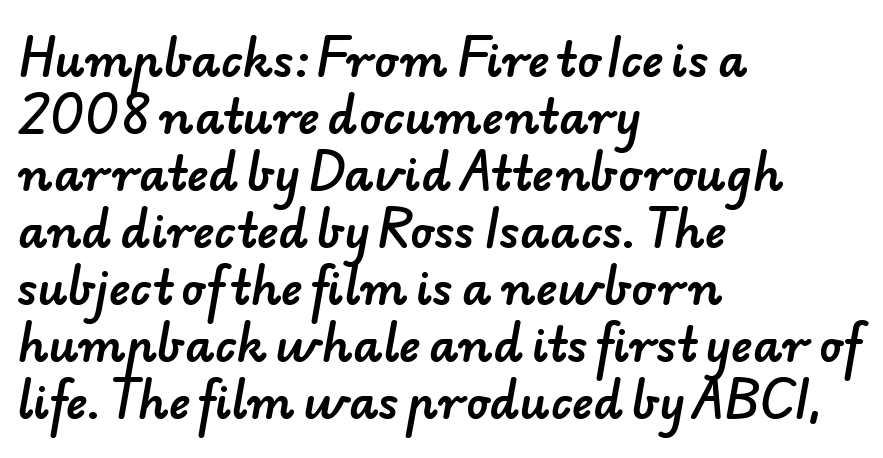
The letters carry no serifs — their stems end cleanly without finishing strokes. Is this a fixed-width face? No — the glyphs have proportional, varying widths. Students, note that the glyphs here touch the page at normal intervals. The string is rendered with underlining switched off. The typesetter chose a ragged-right arrangement here.
